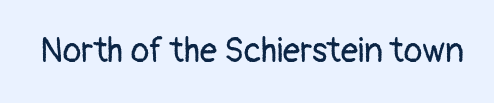
{"serif": "no", "italic": "no", "bold": "no", "weight": "regular", "width": "normal", "stroke_contrast": "low", "x_height": "medium", "monospaced": "no", "underline": "no", "letter_spacing": "normal", "letter_spacing_em": 0.0, "glyph_px": 34}
